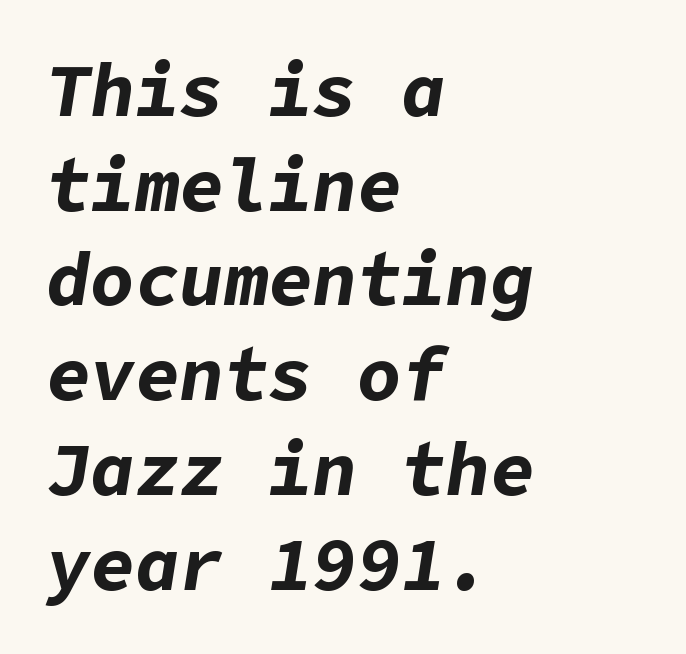
Q: Is the text bold? A: Yes.
Q: Is the text italic (slanted)? A: Yes, it leans right by about 9 degrees.
Q: Is the text underlined? A: No.
Q: How is the paragraph aligned? A: Left-aligned.
Q: Is the spacing between letters normal or unusually wide? A: Normal.
Q: Is the spacing between lines tight, normal or loose? A: Normal.
Q: Width (condensed, normal, or wide)? A: Normal.
Q: Stroke contrast? A: Low.
Q: x-height? A: Medium.
